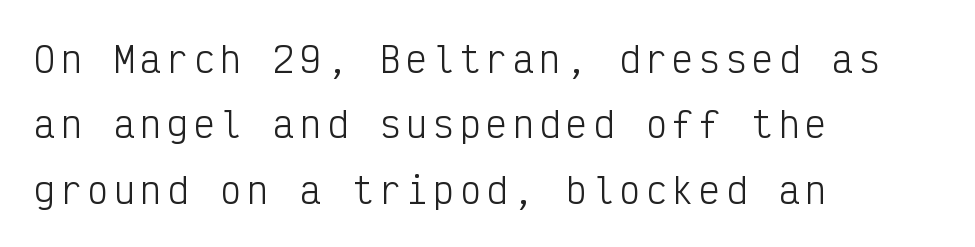
Q: Is the text bold? A: No.
Q: Is the text italic (slanted)? A: No, it is upright.
Q: Is the typeface a serif or a sans-serif typeface? A: Sans-serif.
Q: Is the text underlined? A: No.
Q: How is the paragraph aligned? A: Left-aligned.
Q: Width (condensed, normal, or wide)? A: Condensed.
Q: Stroke contrast? A: Low.
Q: x-height? A: Medium.
Q: Monospaced? A: Yes.
